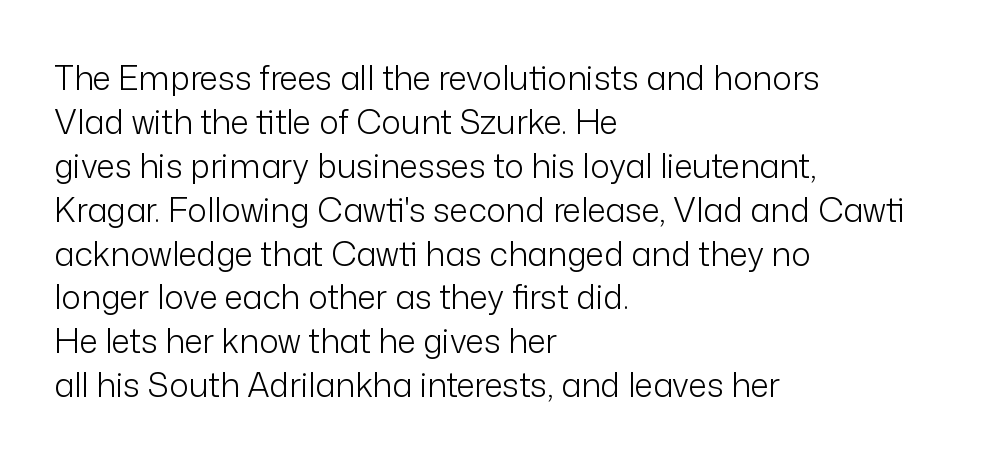
Q: Is the text bold? A: No.
Q: Is the text italic (slanted)? A: No, it is upright.
Q: Is the typeface a serif or a sans-serif typeface? A: Sans-serif.
Q: Is the text underlined? A: No.
Q: How is the paragraph aligned? A: Left-aligned.
Q: Is the spacing between letters normal or unusually wide? A: Normal.
Q: Is the spacing between lines tight, normal or loose? A: Normal.
Q: Width (condensed, normal, or wide)? A: Normal.
Q: Stroke contrast? A: Low.
Q: x-height? A: Medium.
Q: Monospaced? A: No.
